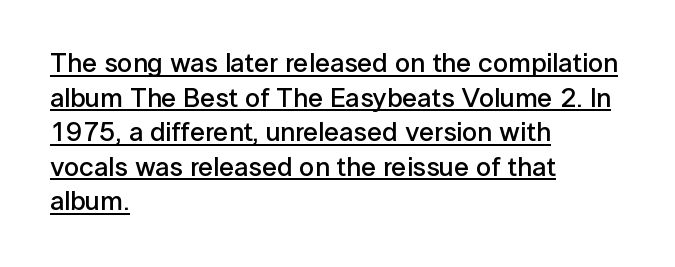
Q: Is the text bold? A: Semi-bold.
Q: Is the text italic (slanted)? A: No, it is upright.
Q: Is the text underlined? A: Yes.
Q: How is the paragraph aligned? A: Left-aligned.
Q: Is the spacing between letters normal or unusually wide? A: Normal.
Q: Is the spacing between lines tight, normal or loose? A: Normal.
